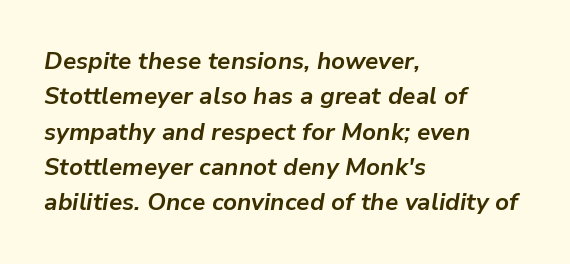
Q: Is the text bold? A: Yes.
Q: Is the text italic (slanted)? A: Yes, it leans right by about 9 degrees.
Q: Is the text underlined? A: No.
Q: How is the paragraph aligned? A: Left-aligned.
Q: Is the spacing between letters normal or unusually wide? A: Normal.
Q: Is the spacing between lines tight, normal or loose? A: Normal.
